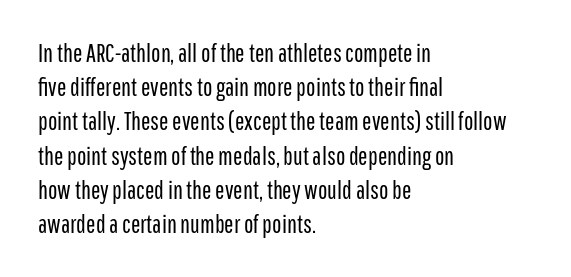
{"italic": "no", "bold": "no", "underline": "no", "align": "left", "line_spacing": "normal", "line_spacing_ratio": 1.37, "letter_spacing": "normal", "letter_spacing_em": 0.0, "glyph_px": 25}
